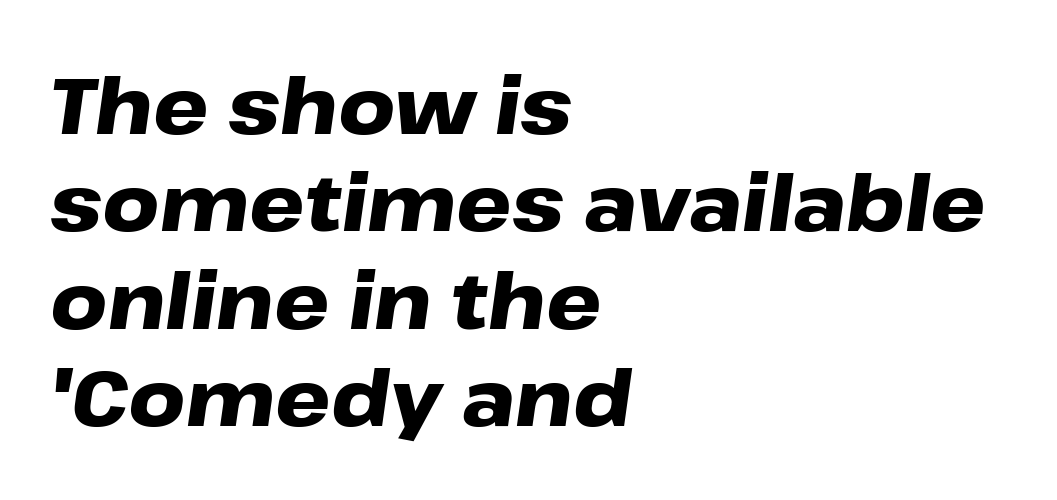
{"italic": "yes", "lean": "right", "slant_degrees": 8, "bold": "yes", "weight": "heavy", "width": "wide", "stroke_contrast": "low", "x_height": "medium", "monospaced": "no", "underline": "no", "align": "left", "line_spacing": "normal", "line_spacing_ratio": 1.25, "letter_spacing": "normal", "letter_spacing_em": 0.0, "glyph_px": 78}
